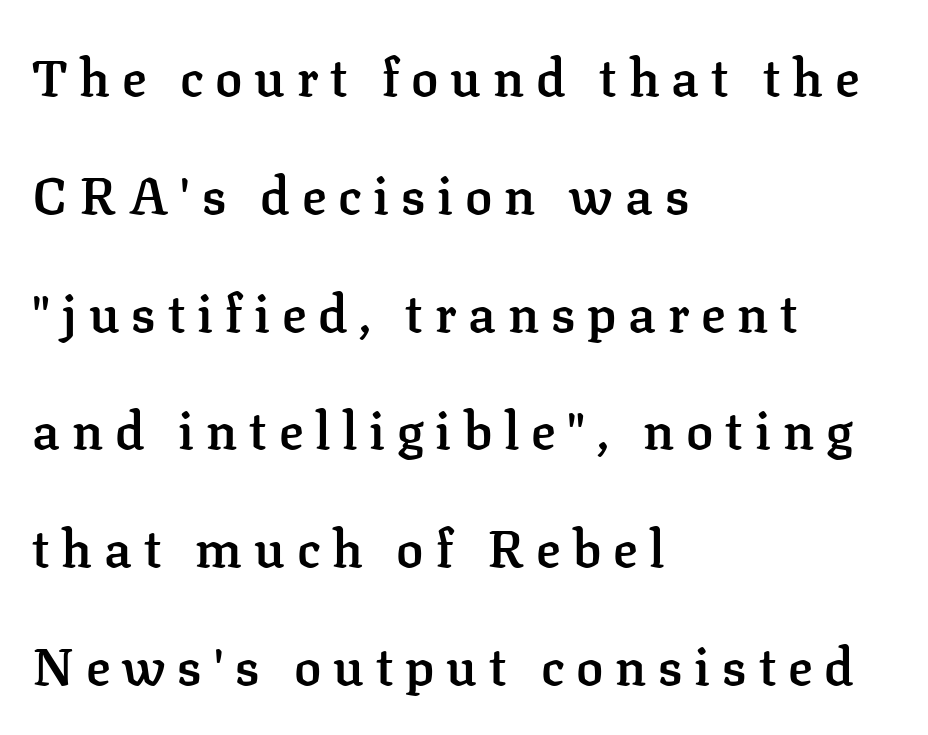
A bare baseline throughout the passage. This is roman type, the default non-slanted kind. Here the designer chose a conventional face with non-uniform glyph widths. Weight: semibold (demi). Horizontal alignment here is leftward, the default for most running prose.
